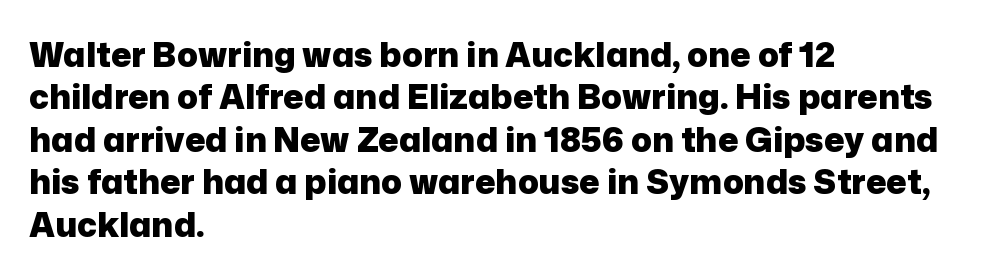
The image shows 34 px heavy sans-serif type, upright; set left-aligned, normal line spacing (1.25x), normal letter spacing, not underlined; low stroke contrast and a medium x-height.
